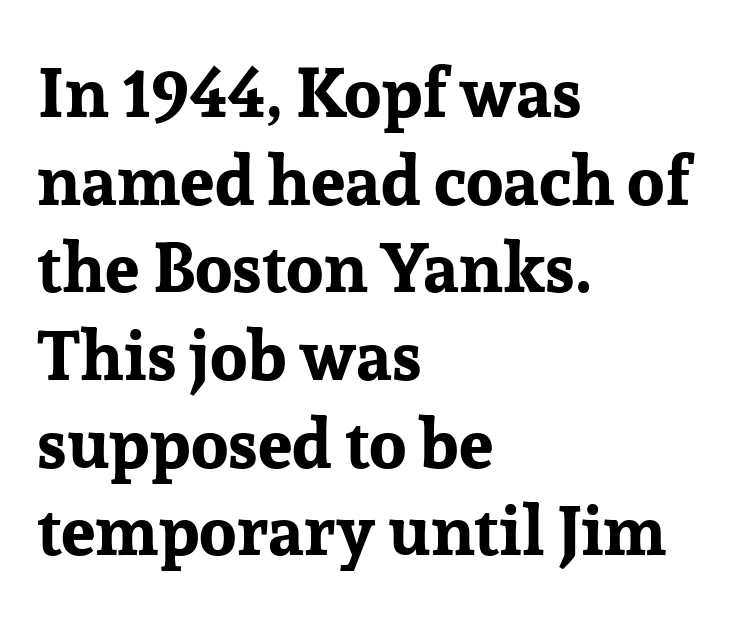
The image shows 69 px bold serif type, upright; set left-aligned, normal line spacing (1.27x), normal letter spacing, not underlined; low stroke contrast and a medium x-height.
